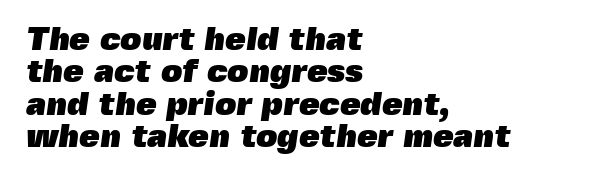
Q: Is the text bold? A: Yes.
Q: Is the typeface a serif or a sans-serif typeface? A: Sans-serif.
Q: Is the text underlined? A: No.
Q: How is the paragraph aligned? A: Left-aligned.
Q: Is the spacing between letters normal or unusually wide? A: Normal.
Q: Is the spacing between lines tight, normal or loose? A: Tight.
Q: Width (condensed, normal, or wide)? A: Normal.
Q: x-height? A: Medium.
Q: Monospaced? A: No.
